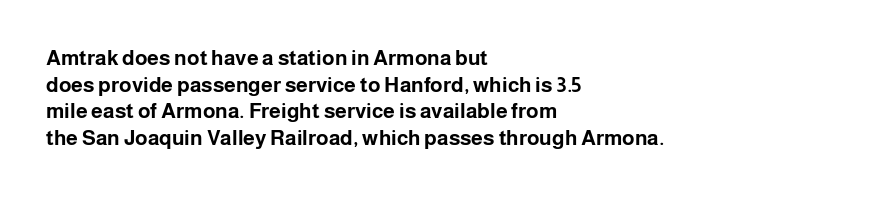
Q: Is the text bold? A: Yes.
Q: Is the text italic (slanted)? A: No, it is upright.
Q: Is the text underlined? A: No.
Q: How is the paragraph aligned? A: Left-aligned.
Q: Is the spacing between letters normal or unusually wide? A: Normal.
Q: Is the spacing between lines tight, normal or loose? A: Normal.
